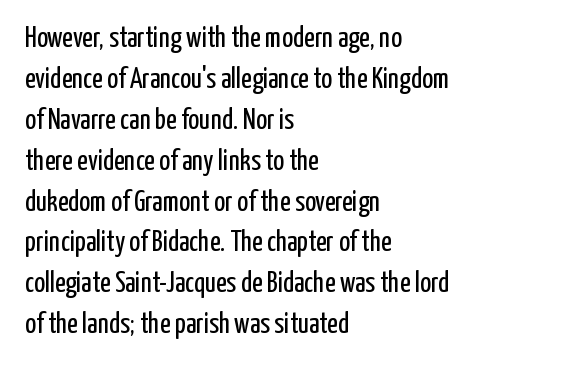
{"serif": "no", "italic": "no", "bold": "no", "weight": "regular", "width": "condensed", "stroke_contrast": "low", "x_height": "medium", "monospaced": "no", "underline": "no", "align": "left", "line_spacing": "normal", "line_spacing_ratio": 1.41, "letter_spacing": "normal", "letter_spacing_em": 0.0, "glyph_px": 29}
